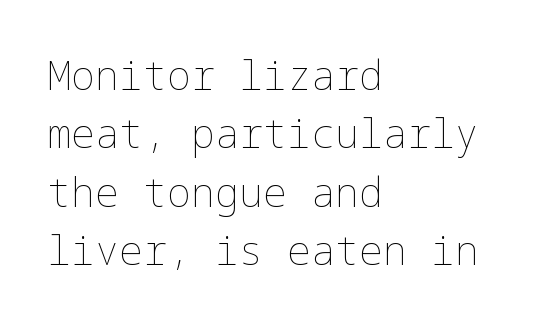
The image shows 40 px thin type, upright; set left-aligned, normal line spacing (1.46x), normal letter spacing, not underlined; low stroke contrast and a medium x-height.
